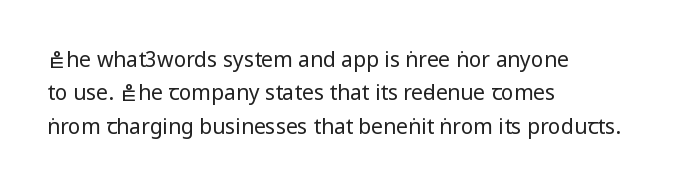
{"italic": "no", "bold": "no", "underline": "no", "align": "left", "line_spacing": "normal", "line_spacing_ratio": 1.59, "letter_spacing": "normal", "letter_spacing_em": 0.0, "glyph_px": 21}
